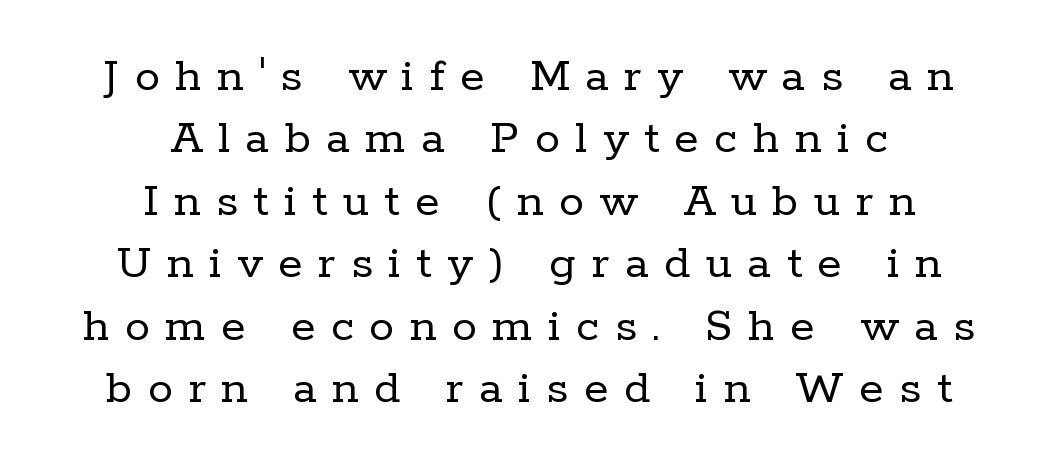
The image shows 50 px regular-weight serif type, upright; set centered, normal line spacing (1.25x), unusually wide letter spacing (+0.31 em), not underlined; low stroke contrast and a medium x-height.
